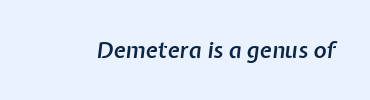
These lines carry some extra weight — a demibold, not a full bold. Honestly, the letter spacing is just normal — you wouldn't notice it. The whole block is typeset with a tilt. Quick note: underline off.
